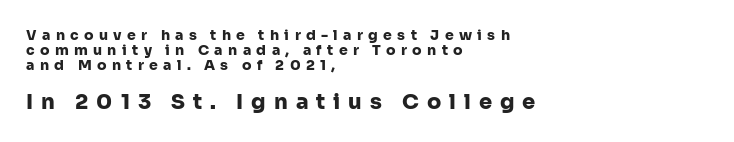
{"italic": "no", "bold": "yes", "underline": "no", "align": "left", "line_spacing": "tight", "line_spacing_ratio": 1.07, "letter_spacing": "wide", "letter_spacing_em": 0.38, "larger_block": "second", "size_ratio": 1.5, "glyph_px": 21}
